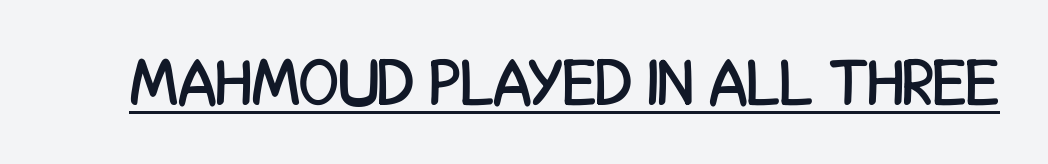
Compared with undecorated copy, this sample adds a rule below the words. Regarding serifs, this sample does without them. The passage shown is typed in a proportional face where columns would drift. Tracking value appears to be zero — textbook default spacing. The font's upright variant was chosen for this text.
